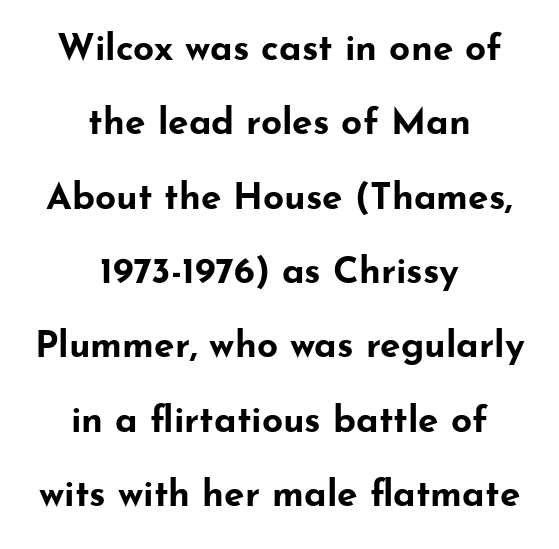
The image shows 37 px bold, wide sans-serif type, upright; set centered, loose line spacing (2.01x), normal letter spacing, not underlined; low stroke contrast and a small x-height.
